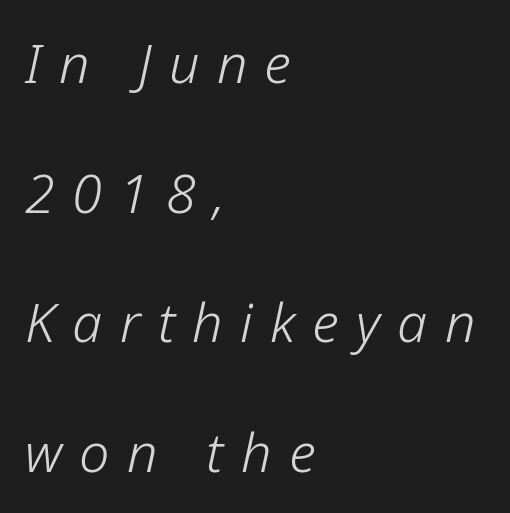
The image shows 54 px light type, italic (leaning right); set left-aligned, loose line spacing (2.4x), unusually wide letter spacing (+0.32 em), not underlined; low stroke contrast and a medium x-height.
